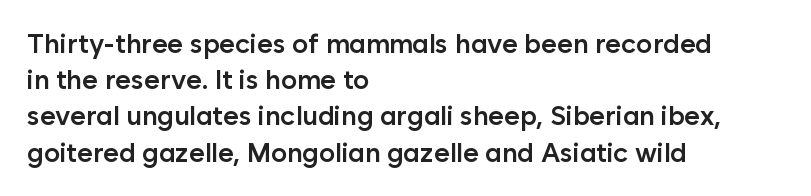
Nobody touched the tracking dial on this one. Its strokes are somewhat broadened, the hallmark of semibold type. Reading down the column, the eye jumps a familiar distance to each next line. Decoration check: the copy has no underline. The paragraph has a hard left edge and a soft right edge. Does the lettering tilt? It doesn't — this is upright.
